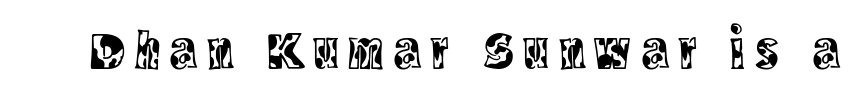
Q: Is the text italic (slanted)? A: No, it is upright.
Q: Is the typeface a serif or a sans-serif typeface? A: Serif.
Q: Is the text underlined? A: No.
Q: Width (condensed, normal, or wide)? A: Condensed.
Q: x-height? A: Large.
Q: Monospaced? A: No.
